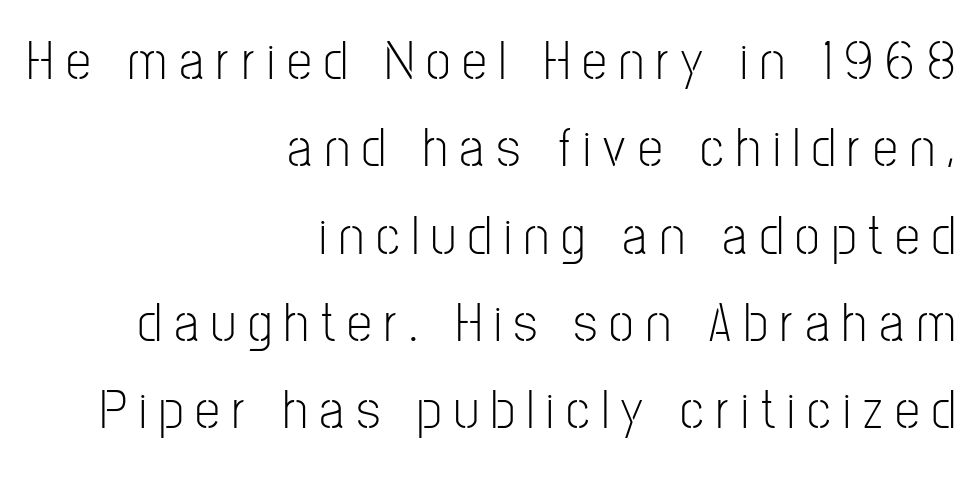
Q: Is the text bold? A: No.
Q: Is the text italic (slanted)? A: No, it is upright.
Q: Is the typeface a serif or a sans-serif typeface? A: Sans-serif.
Q: Is the text underlined? A: No.
Q: How is the paragraph aligned? A: Right-aligned.
Q: Is the spacing between letters normal or unusually wide? A: Unusually wide.
Q: Is the spacing between lines tight, normal or loose? A: Normal.
Q: Width (condensed, normal, or wide)? A: Condensed.
Q: Stroke contrast? A: Low.
Q: x-height? A: Medium.
Q: Monospaced? A: No.
